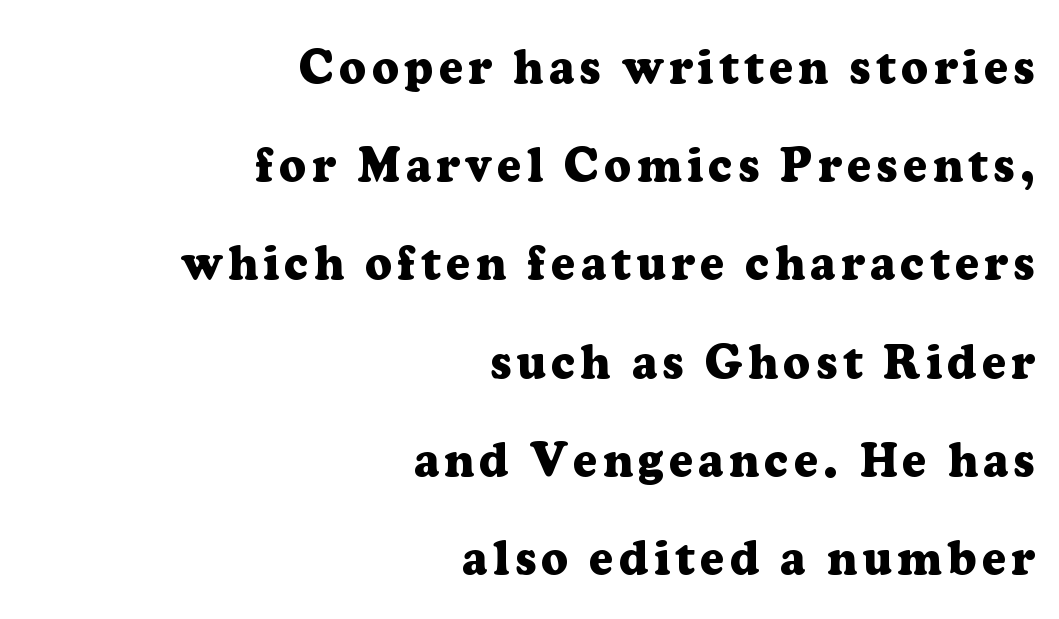
Designer's note — italics off, roman on. In CSS terms this would be text-align: right. The words here are not underlined. Compared with an ordinary text face, these strokes are far heavier — a full bold. If you measured baseline to baseline, you'd find a long distance. Stroke terminals: seriffed.
